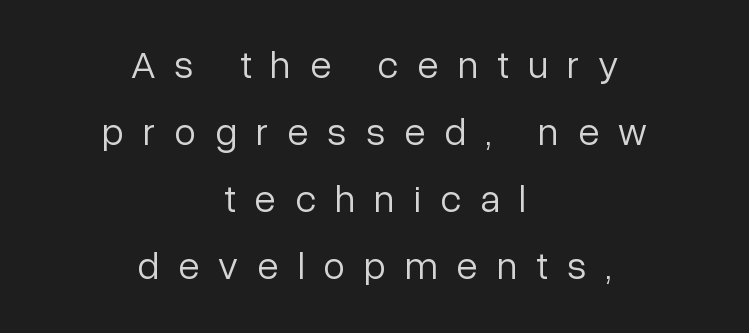
Serifs: no, the terminals of the letterforms are clean. Tracking here is generous; glyphs stand well apart from one another. The paragraph has two soft edges and a firm central axis. The type sits square on the baseline with zero lean. Each row of text sits above clean, open space.
